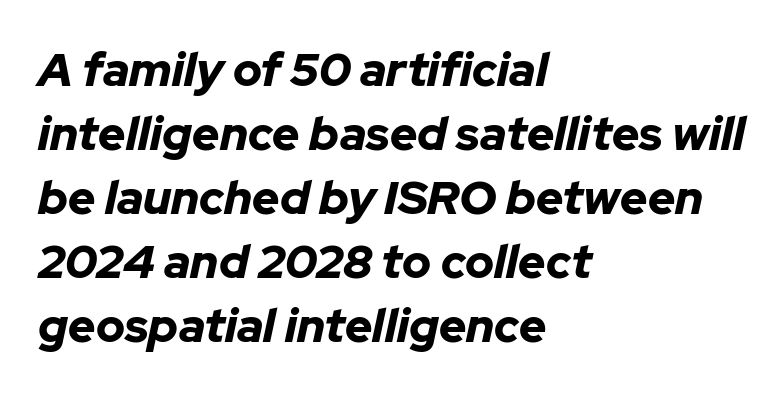
The image shows 47 px bold type, italic (leaning right); set left-aligned, normal line spacing (1.36x), normal letter spacing, not underlined; low stroke contrast and a medium x-height.
